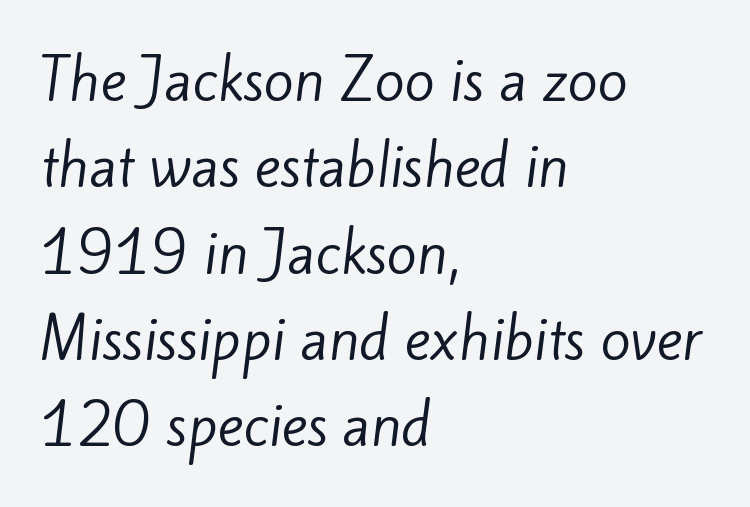
The image shows 55 px regular-weight sans-serif type; set left-aligned, normal line spacing (1.57x), normal letter spacing, not underlined; low stroke contrast and a small x-height.
